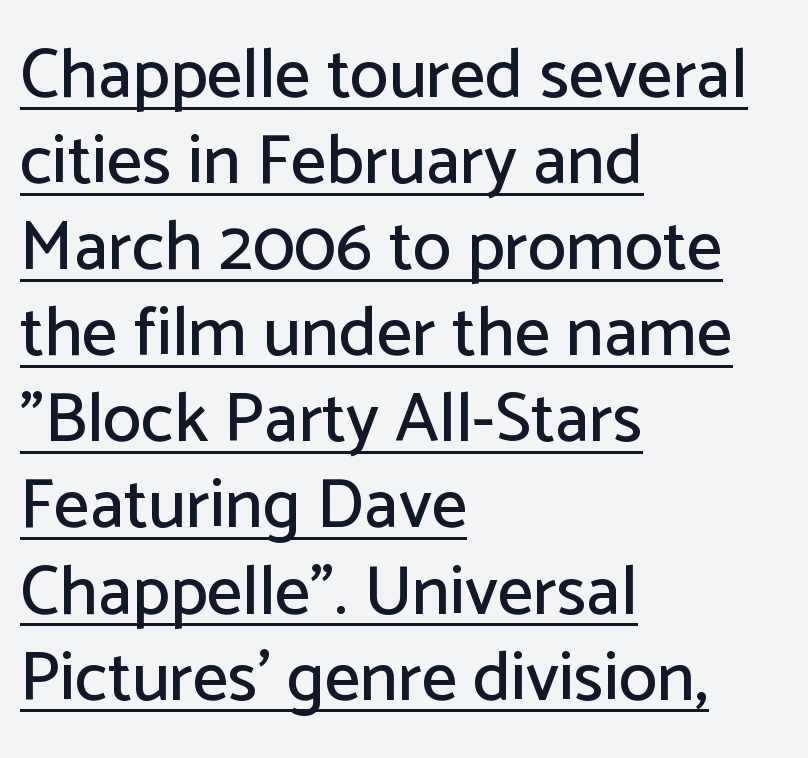
{"serif": "no", "italic": "no", "width": "normal", "stroke_contrast": "low", "x_height": "medium", "monospaced": "no", "underline": "yes", "align": "left", "line_spacing_ratio": 1.23, "letter_spacing": "normal", "letter_spacing_em": 0.0, "glyph_px": 70}
